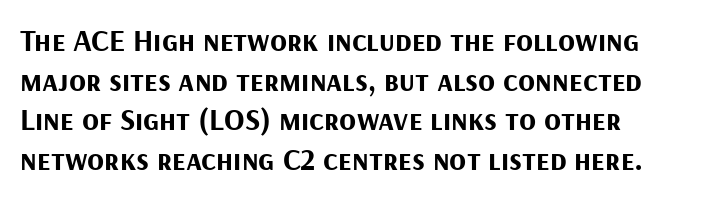
The image shows 31 px bold sans-serif type, upright; set normal line spacing (1.28x), normal letter spacing, not underlined; medium stroke contrast and a medium x-height.
